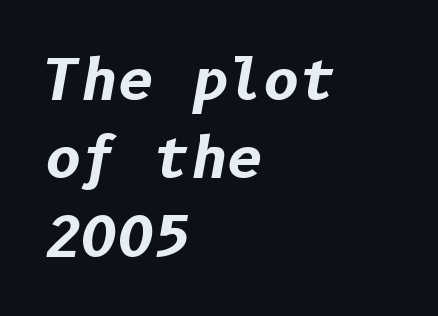
Q: Is the text bold? A: Yes.
Q: Is the text italic (slanted)? A: Yes, it leans right by about 10 degrees.
Q: Is the text underlined? A: No.
Q: How is the paragraph aligned? A: Left-aligned.
Q: Is the spacing between letters normal or unusually wide? A: Normal.
Q: Is the spacing between lines tight, normal or loose? A: Normal.
Q: Width (condensed, normal, or wide)? A: Normal.
Q: Stroke contrast? A: Low.
Q: x-height? A: Medium.
